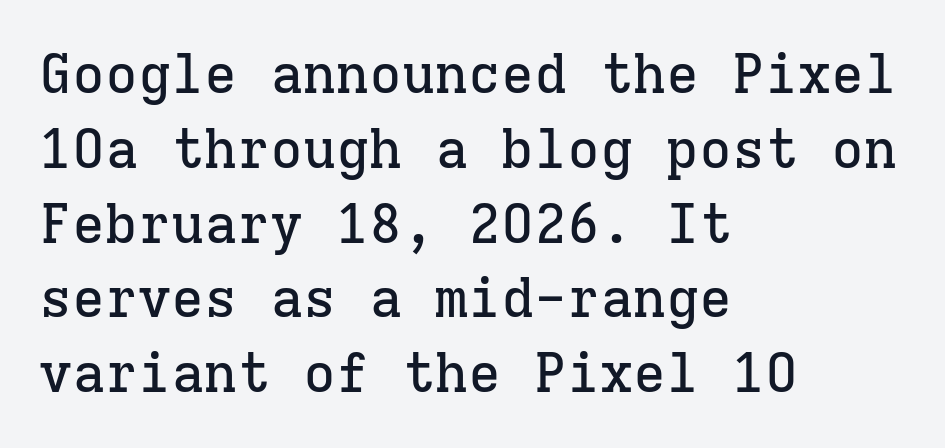
{"serif": "yes", "italic": "no", "width": "normal", "stroke_contrast": "low", "x_height": "medium", "monospaced": "yes", "underline": "no", "align": "left", "line_spacing": "normal", "line_spacing_ratio": 1.36, "letter_spacing": "normal", "letter_spacing_em": 0.0, "glyph_px": 55}
